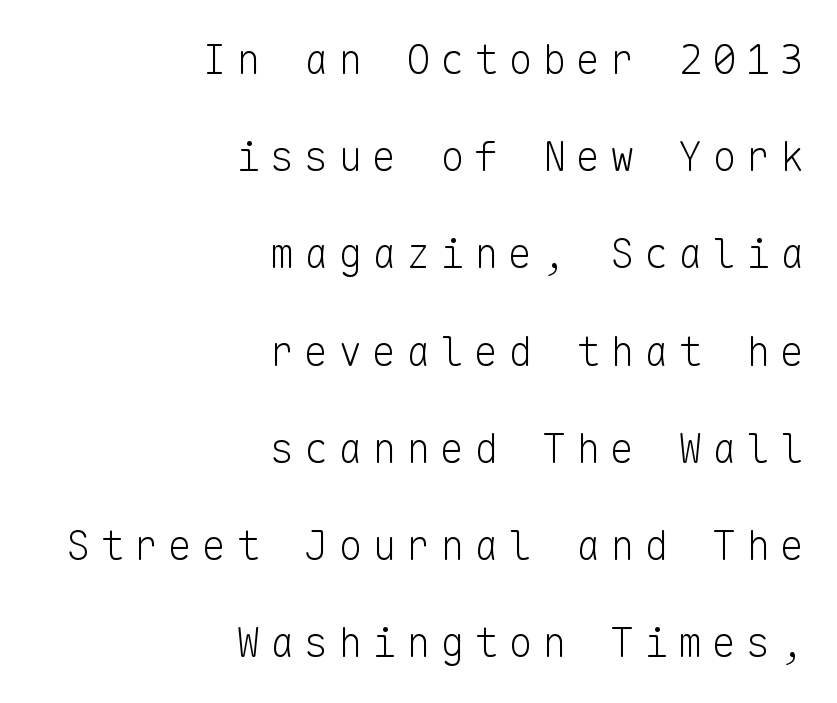
{"serif": "no", "italic": "no", "bold": "no", "weight": "light", "width": "normal", "stroke_contrast": "low", "x_height": "medium", "monospaced": "yes", "underline": "no", "align": "right", "line_spacing": "loose", "line_spacing_ratio": 2.37, "letter_spacing": "wide", "letter_spacing_em": 0.23, "glyph_px": 41}
